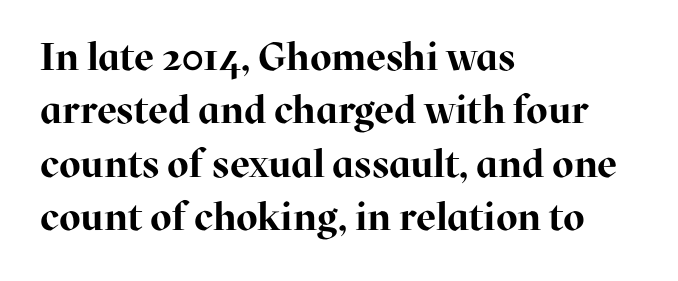
The image shows 39 px bold serif type, upright; set left-aligned, normal line spacing (1.37x), normal letter spacing, not underlined; high stroke contrast and a medium x-height.
